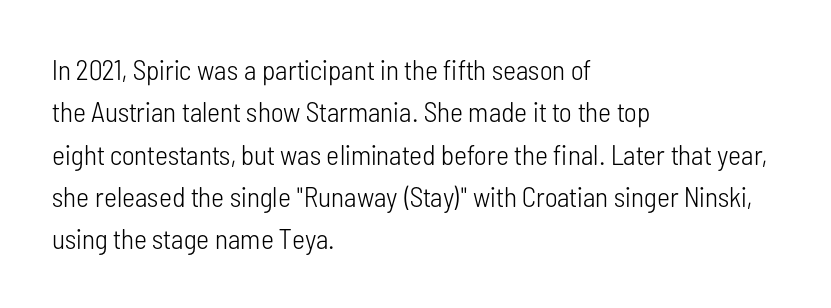
{"serif": "no", "italic": "no", "bold": "no", "weight": "light", "width": "condensed", "stroke_contrast": "low", "x_height": "medium", "monospaced": "no", "underline": "no", "align": "left", "line_spacing": "normal", "line_spacing_ratio": 1.51, "letter_spacing": "normal", "letter_spacing_em": 0.0, "glyph_px": 28}
